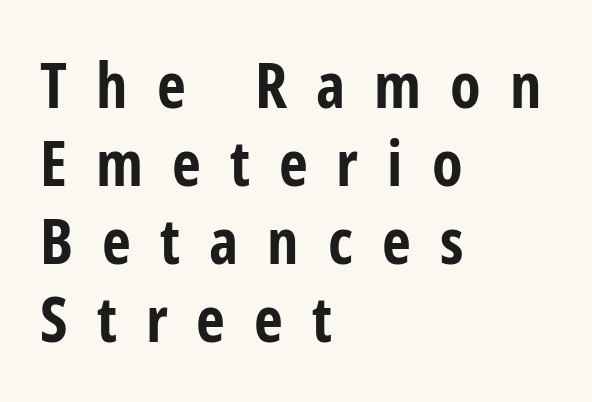
Note: no serifs on the glyphs. Strong, thick strokes mark this as bold type. When letters stand straight like this, we call the style roman or upright. A typesetter would call this heavily tracked-out type. Here the designer chose a conventional face with non-uniform glyph widths. Compared with a centered layout, this one pins lines to the left instead.
